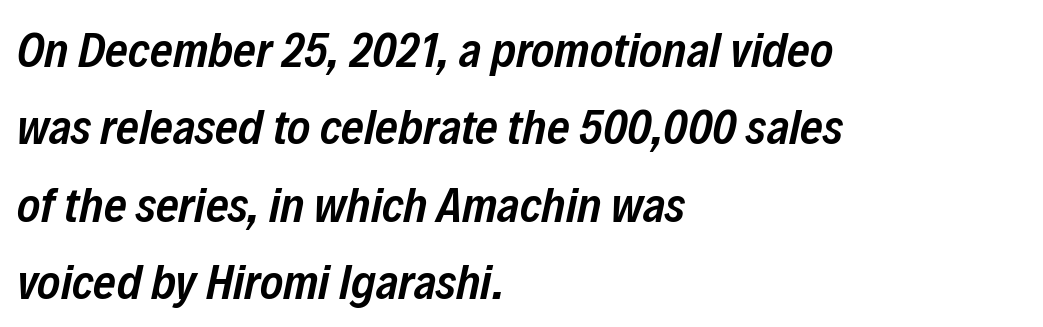
Q: Is the text bold? A: Semi-bold.
Q: Is the text italic (slanted)? A: Yes, it leans right by about 12 degrees.
Q: Is the text underlined? A: No.
Q: How is the paragraph aligned? A: Left-aligned.
Q: Is the spacing between letters normal or unusually wide? A: Normal.
Q: Is the spacing between lines tight, normal or loose? A: Normal.
Q: Width (condensed, normal, or wide)? A: Condensed.
Q: Stroke contrast? A: Low.
Q: x-height? A: Medium.
Q: Monospaced? A: No.
